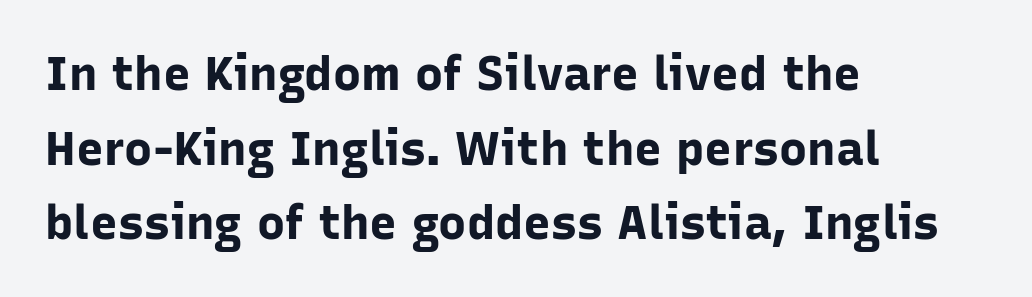
The image shows 47 px bold sans-serif type, upright; set left-aligned, normal line spacing (1.59x), normal letter spacing, not underlined; low stroke contrast and a medium x-height.
